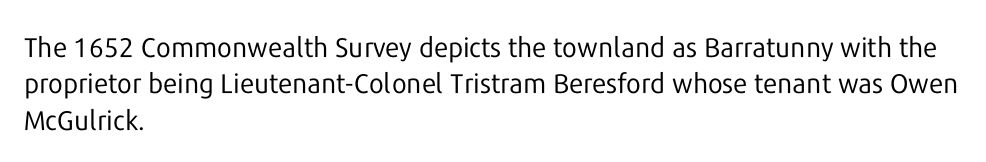
Upright lettering throughout. Reading down the column, the eye jumps a familiar distance to each next line. The typesetting does not lean heavy: it is not bold. Horizontal alignment here is leftward, the default for most running prose. The space directly below the letters is spotless. Glyph-to-glyph distance matches everyday printed text.
